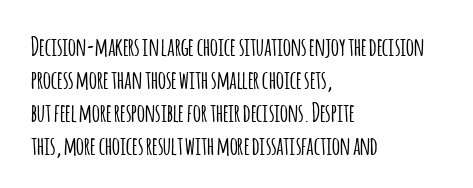
Every row of glyphs begins at an identical x-position on the left. Words appear dense and cohesive because spacing is normal. Unlike italic type, these characters show no tilt at all. Vertical spacing — default. Check under the words: just untouched page.
